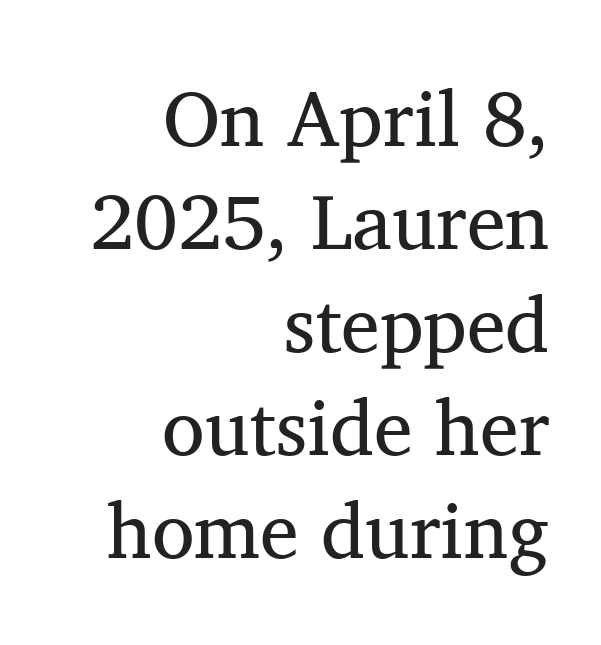
Q: Is the text bold? A: No.
Q: Is the text italic (slanted)? A: No, it is upright.
Q: Is the typeface a serif or a sans-serif typeface? A: Serif.
Q: Is the text underlined? A: No.
Q: How is the paragraph aligned? A: Right-aligned.
Q: Is the spacing between letters normal or unusually wide? A: Normal.
Q: Is the spacing between lines tight, normal or loose? A: Normal.
Q: Width (condensed, normal, or wide)? A: Normal.
Q: Stroke contrast? A: Medium.
Q: x-height? A: Medium.
Q: Monospaced? A: No.
